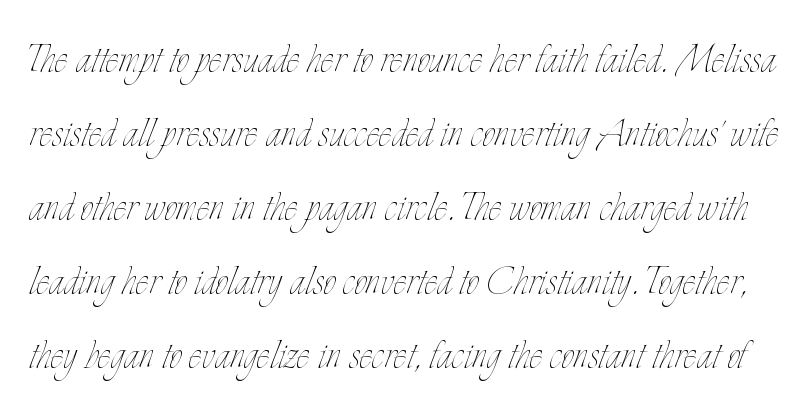
{"bold": "no", "weight": "thin", "width": "condensed", "stroke_contrast": "low", "x_height": "small", "monospaced": "no", "underline": "no", "line_spacing": "normal", "line_spacing_ratio": 1.51, "letter_spacing": "normal", "letter_spacing_em": 0.0, "glyph_px": 49}
